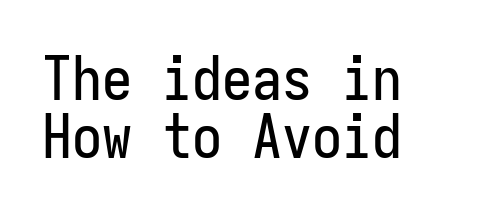
Q: Is the text italic (slanted)? A: No, it is upright.
Q: Is the typeface a serif or a sans-serif typeface? A: Sans-serif.
Q: Is the text underlined? A: No.
Q: How is the paragraph aligned? A: Left-aligned.
Q: Is the spacing between letters normal or unusually wide? A: Normal.
Q: Is the spacing between lines tight, normal or loose? A: Tight.
Q: Width (condensed, normal, or wide)? A: Condensed.
Q: Stroke contrast? A: Low.
Q: x-height? A: Medium.
Q: Monospaced? A: Yes.
